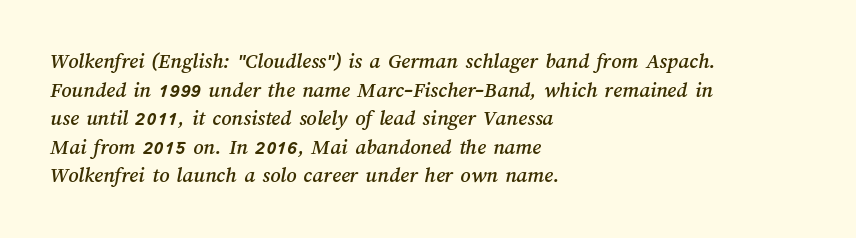
{"underline": "no", "align": "left", "line_spacing": "normal", "line_spacing_ratio": 1.3, "letter_spacing": "normal", "letter_spacing_em": 0.0, "glyph_px": 22}
